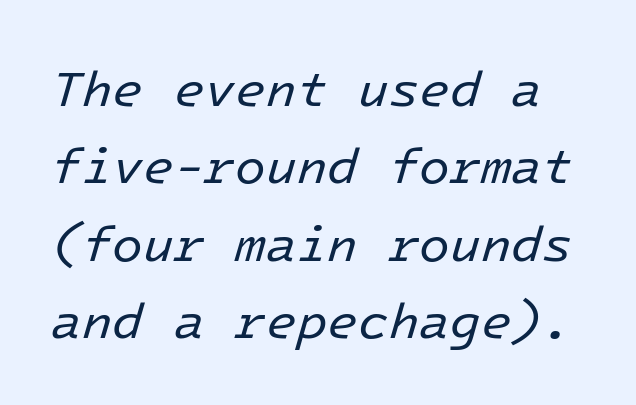
The image shows 50 px regular-weight type, italic (leaning right); set normal line spacing (1.55x), normal letter spacing, not underlined; low stroke contrast and a medium x-height.
